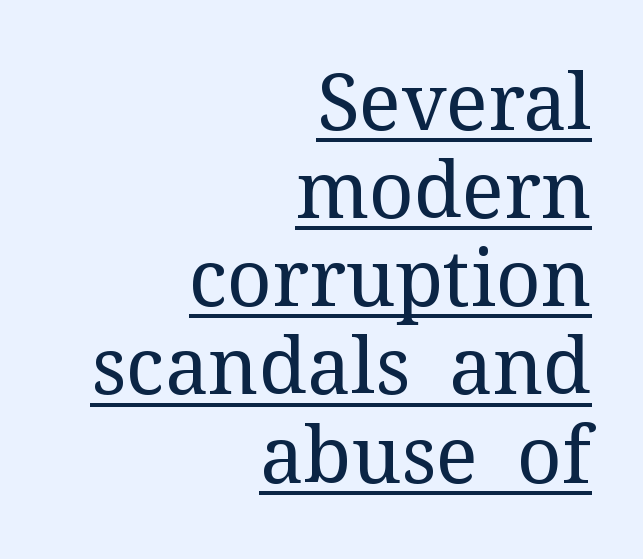
Q: Is the text bold? A: No.
Q: Is the text italic (slanted)? A: No, it is upright.
Q: Is the typeface a serif or a sans-serif typeface? A: Serif.
Q: Is the text underlined? A: Yes.
Q: How is the paragraph aligned? A: Right-aligned.
Q: Is the spacing between letters normal or unusually wide? A: Normal.
Q: Is the spacing between lines tight, normal or loose? A: Tight.
Q: Width (condensed, normal, or wide)? A: Normal.
Q: Stroke contrast? A: Medium.
Q: x-height? A: Medium.
Q: Monospaced? A: No.
